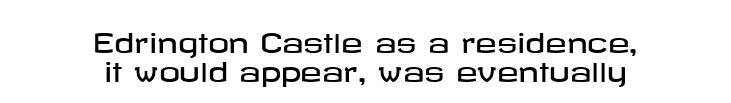
Horizontally, the lines are justified to the midpoint only. Short note: letters normally spaced. Upright lettering throughout. The space between consecutive lines is stingy. The space beneath each line is pristine and unruled.
